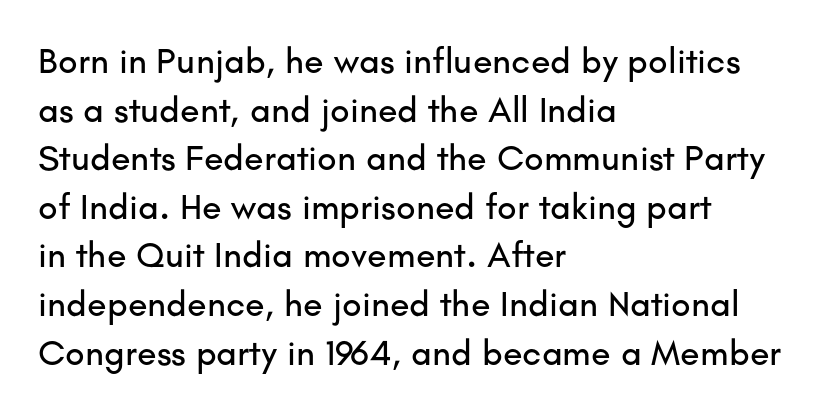
{"serif": "no", "italic": "no", "width": "normal", "stroke_contrast": "low", "x_height": "small", "monospaced": "no", "underline": "no", "align": "left", "line_spacing": "normal", "line_spacing_ratio": 1.35, "letter_spacing": "normal", "letter_spacing_em": 0.0, "glyph_px": 36}
